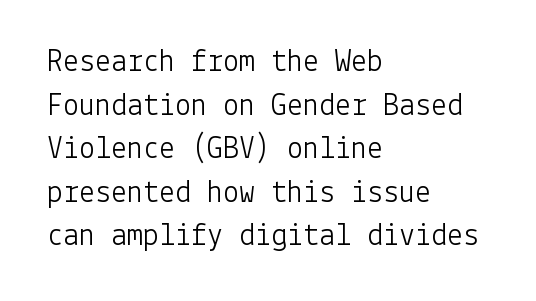
Q: Is the text bold? A: No.
Q: Is the text italic (slanted)? A: No, it is upright.
Q: Is the typeface a serif or a sans-serif typeface? A: Sans-serif.
Q: Is the text underlined? A: No.
Q: How is the paragraph aligned? A: Left-aligned.
Q: Is the spacing between letters normal or unusually wide? A: Normal.
Q: Is the spacing between lines tight, normal or loose? A: Normal.
Q: Width (condensed, normal, or wide)? A: Normal.
Q: Stroke contrast? A: Low.
Q: x-height? A: Medium.
